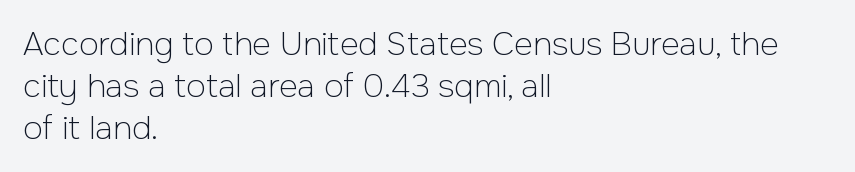
The image shows 32 px light sans-serif type, upright; set left-aligned, normal line spacing (1.31x), normal letter spacing, not underlined; low stroke contrast and a medium x-height.
